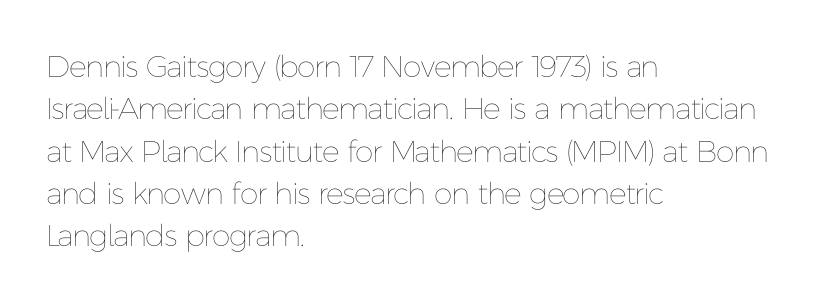
Q: Is the text bold? A: No.
Q: Is the text italic (slanted)? A: No, it is upright.
Q: Is the text underlined? A: No.
Q: How is the paragraph aligned? A: Left-aligned.
Q: Is the spacing between letters normal or unusually wide? A: Normal.
Q: Is the spacing between lines tight, normal or loose? A: Normal.
Q: Width (condensed, normal, or wide)? A: Normal.
Q: Stroke contrast? A: Low.
Q: x-height? A: Medium.
Q: Monospaced? A: No.
